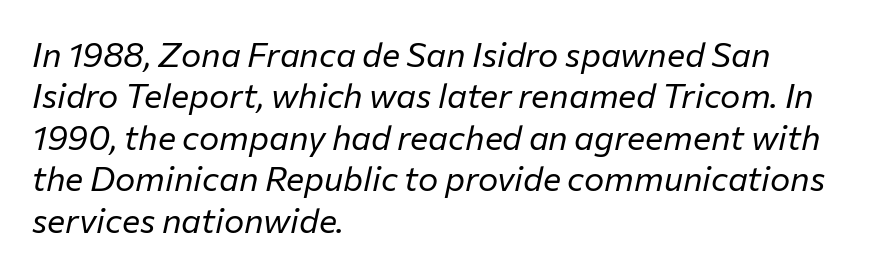
{"italic": "yes", "lean": "right", "slant_degrees": 12, "bold": "no", "weight": "regular", "width": "normal", "stroke_contrast": "low", "x_height": "medium", "monospaced": "no", "underline": "no", "align": "left", "line_spacing_ratio": 1.22, "letter_spacing": "normal", "letter_spacing_em": 0.0, "glyph_px": 34}
